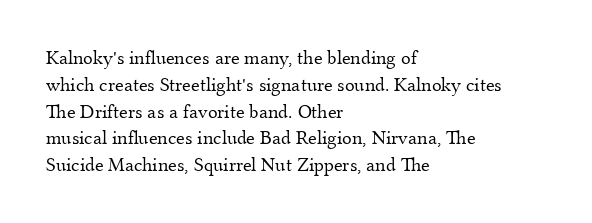
The image shows 20 px text type, upright; set left-aligned, normal line spacing (1.34x), normal letter spacing, not underlined.
